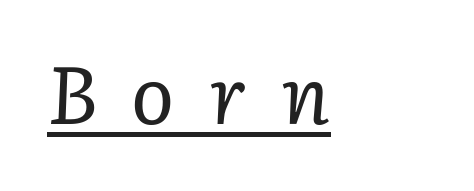
The image shows 80 px regular-weight serif type, italic (leaning right); set left-aligned, unusually wide letter spacing (+0.44 em), underlined; low stroke contrast and a medium x-height.
